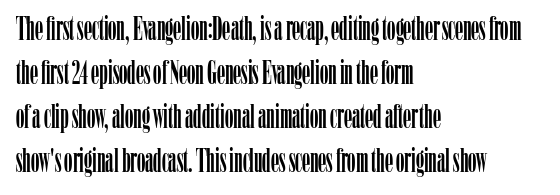
Rule under the text: the space is simply empty. Posture: straight, roman, zero tilt. The letterforms sit shoulder to shoulder at normal distance. Whoever set this chose a conventional vertical rhythm.
